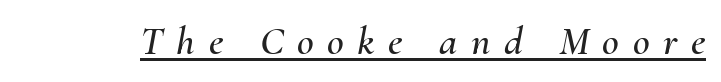
Q: Is the text italic (slanted)? A: Yes, it leans right by about 10 degrees.
Q: Is the text underlined? A: Yes.
Q: Is the spacing between letters normal or unusually wide? A: Unusually wide.
Q: Width (condensed, normal, or wide)? A: Normal.
Q: Stroke contrast? A: Medium.
Q: x-height? A: Small.
Q: Monospaced? A: No.
